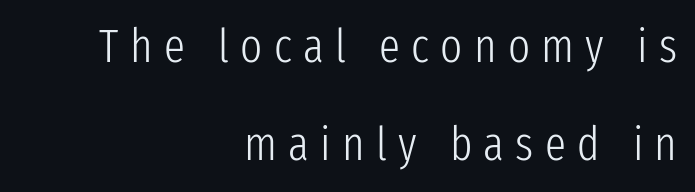
The image shows 47 px light, condensed sans-serif type, upright; set right-aligned, loose line spacing (2.09x), unusually wide letter spacing (+0.24 em), not underlined; low stroke contrast and a medium x-height.
